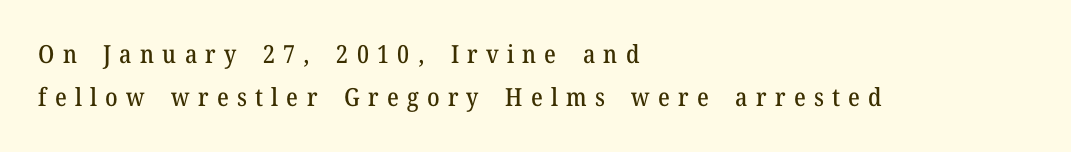
The tracking reads as deliberately expanded to a designer's eye. Caption: multi-line text, flush left, ragged right. Italic: no, the glyphs are upright roman. The foot of each line stays bare and open.
